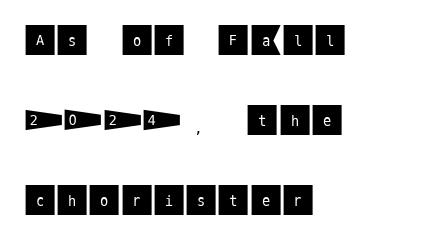
{"serif": "no", "italic": "no", "width": "normal", "stroke_contrast": "medium", "x_height": "large", "underline": "no", "align": "left", "line_spacing": "loose", "line_spacing_ratio": 2.43, "letter_spacing": "normal", "letter_spacing_em": 0.0, "glyph_px": 33}
